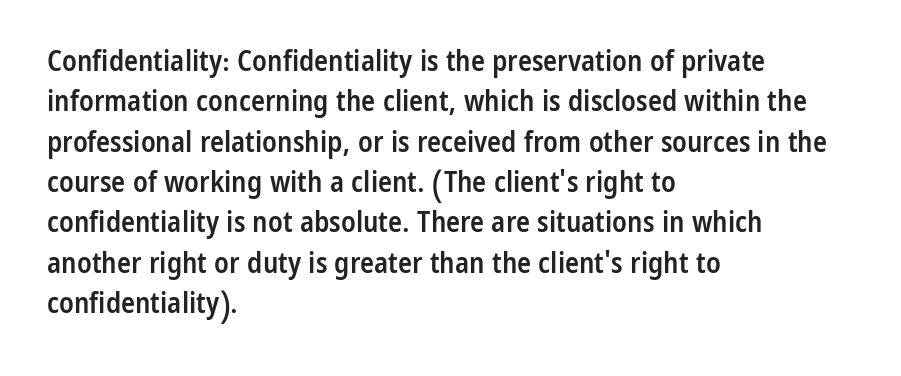
{"serif": "no", "italic": "no", "bold": "semi", "weight": "semibold", "width": "condensed", "stroke_contrast": "low", "x_height": "medium", "monospaced": "no", "underline": "no", "align": "left", "line_spacing": "normal", "line_spacing_ratio": 1.39, "letter_spacing": "normal", "letter_spacing_em": 0.0, "glyph_px": 29}
